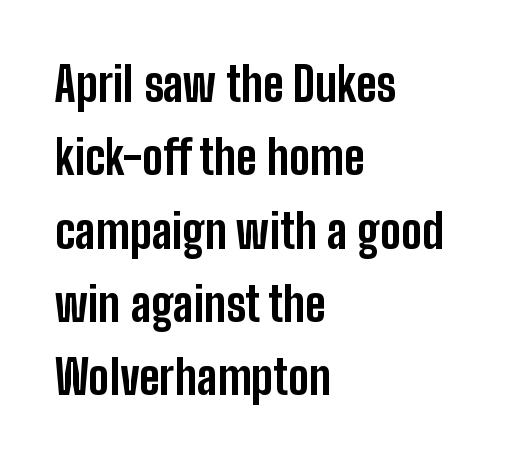
Q: Is the text bold? A: Yes.
Q: Is the text italic (slanted)? A: No, it is upright.
Q: Is the typeface a serif or a sans-serif typeface? A: Sans-serif.
Q: Is the text underlined? A: No.
Q: How is the paragraph aligned? A: Left-aligned.
Q: Is the spacing between letters normal or unusually wide? A: Normal.
Q: Is the spacing between lines tight, normal or loose? A: Normal.
Q: Width (condensed, normal, or wide)? A: Condensed.
Q: Stroke contrast? A: Low.
Q: x-height? A: Medium.
Q: Monospaced? A: No.
